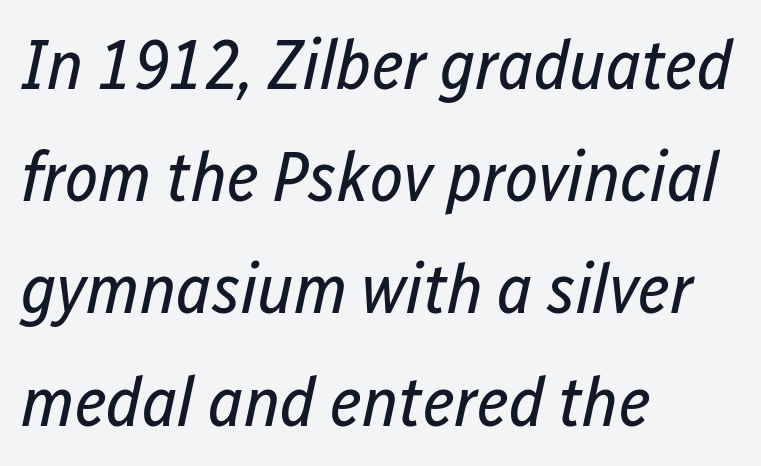
Q: Is the text bold? A: No.
Q: Is the text italic (slanted)? A: Yes, it leans right by about 12 degrees.
Q: Is the text underlined? A: No.
Q: How is the paragraph aligned? A: Left-aligned.
Q: Is the spacing between letters normal or unusually wide? A: Normal.
Q: Is the spacing between lines tight, normal or loose? A: Normal.
Q: Width (condensed, normal, or wide)? A: Condensed.
Q: Stroke contrast? A: Low.
Q: x-height? A: Medium.
Q: Monospaced? A: No.
